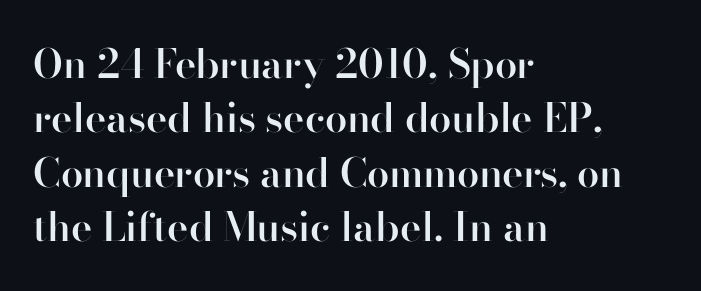
The image shows 40 px semibold sans-serif type, upright; set left-aligned, normal line spacing (1.36x), normal letter spacing, not underlined; high stroke contrast and a small x-height.
